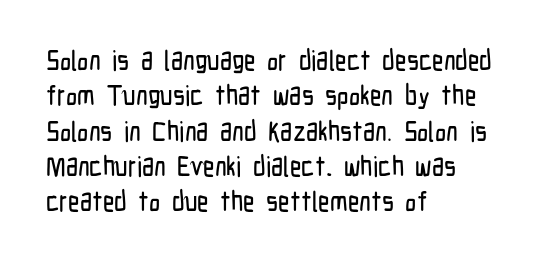
Q: Is the text italic (slanted)? A: No, it is upright.
Q: Is the typeface a serif or a sans-serif typeface? A: Sans-serif.
Q: Is the text underlined? A: No.
Q: How is the paragraph aligned? A: Left-aligned.
Q: Is the spacing between letters normal or unusually wide? A: Normal.
Q: Is the spacing between lines tight, normal or loose? A: Normal.
Q: Width (condensed, normal, or wide)? A: Condensed.
Q: Stroke contrast? A: Low.
Q: x-height? A: Medium.
Q: Monospaced? A: No.
